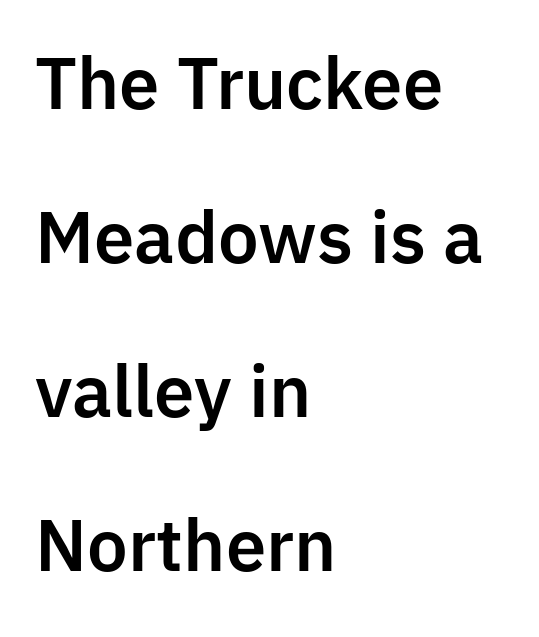
{"serif": "no", "italic": "no", "width": "normal", "stroke_contrast": "low", "x_height": "medium", "monospaced": "no", "underline": "no", "align": "left", "line_spacing": "loose", "line_spacing_ratio": 2.23, "letter_spacing": "normal", "letter_spacing_em": 0.0, "glyph_px": 69}
